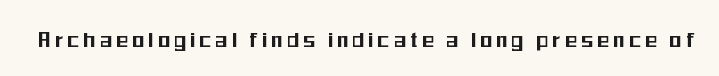
The image shows 24 px text type, upright; set unusually wide letter spacing (+0.2 em), not underlined.
